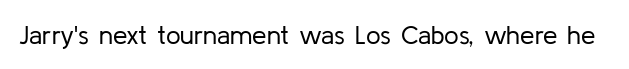
Q: Is the text bold? A: No.
Q: Is the text italic (slanted)? A: No, it is upright.
Q: Is the text underlined? A: No.
Q: Is the spacing between letters normal or unusually wide? A: Normal.
